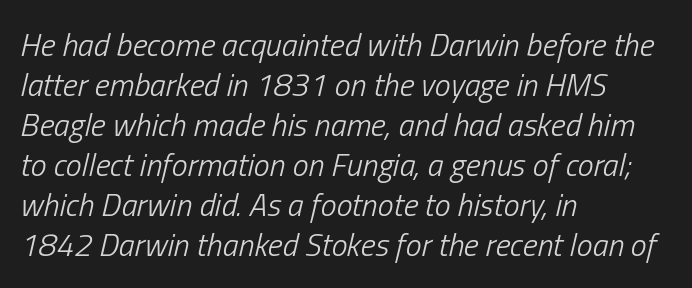
The horizontal fit of the characters is conventional and even. The passage shown is typed in a proportional face where columns would drift. The paragraph has a hard left edge and a soft right edge. Plain, unruled lines of type.
